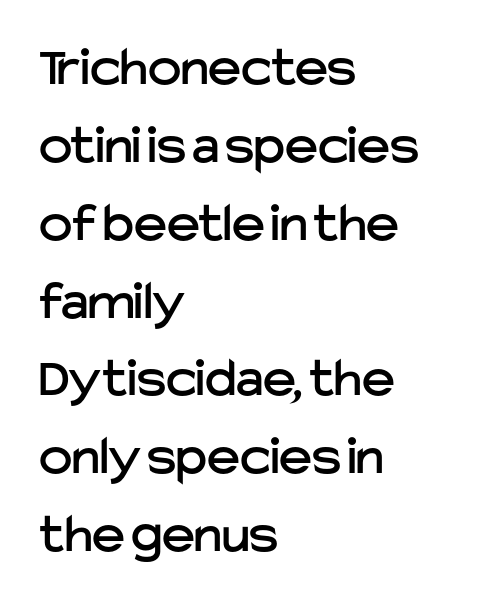
Q: Is the text italic (slanted)? A: No, it is upright.
Q: Is the typeface a serif or a sans-serif typeface? A: Sans-serif.
Q: Is the text underlined? A: No.
Q: How is the paragraph aligned? A: Left-aligned.
Q: Is the spacing between letters normal or unusually wide? A: Normal.
Q: Is the spacing between lines tight, normal or loose? A: Normal.
Q: Width (condensed, normal, or wide)? A: Normal.
Q: Stroke contrast? A: Low.
Q: x-height? A: Medium.
Q: Monospaced? A: No.
